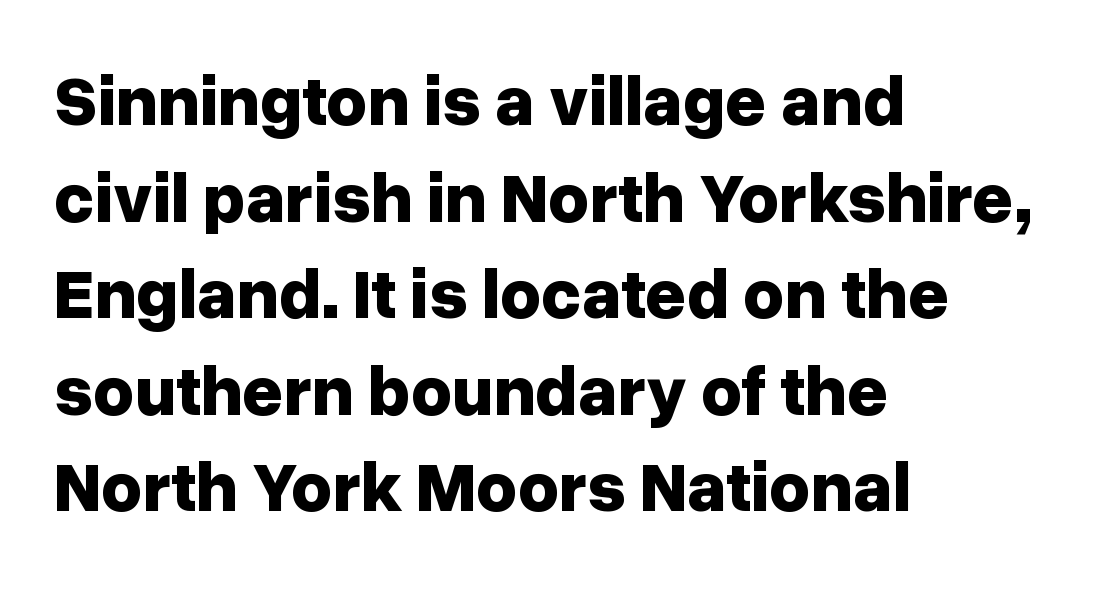
These lines are rendered in a variable-pitch font. Standard letterfit; no display-style spreading of the glyphs. These lines sit exactly where default settings would place them. Unmarked baselines from the first word to the last. In terms of letterform style, serifs are entirely absent. The lines in this sample share a left origin and differ only in where they stop.
